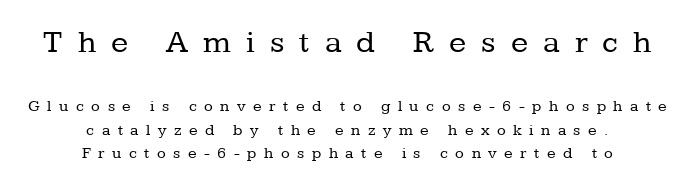
Q: Is the text bold? A: No.
Q: Is the text italic (slanted)? A: No, it is upright.
Q: Is the typeface a serif or a sans-serif typeface? A: Serif.
Q: Is the text underlined? A: No.
Q: How is the paragraph aligned? A: Centered.
Q: Is the spacing between letters normal or unusually wide? A: Unusually wide.
Q: Is the spacing between lines tight, normal or loose? A: Normal.
Q: Which block of text is set in a larger size, the first (top) or the second (bottom)? A: The first (top) one.
Q: Width (condensed, normal, or wide)? A: Normal.
Q: Stroke contrast? A: Low.
Q: x-height? A: Medium.
Q: Monospaced? A: No.
